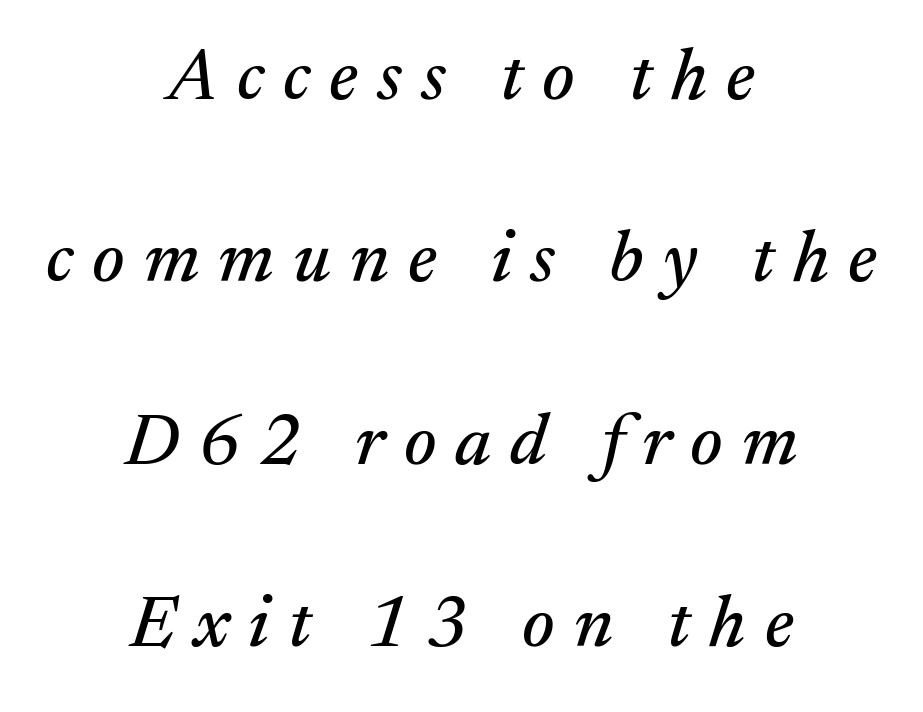
Q: Is the text italic (slanted)? A: Yes, it leans right by about 17 degrees.
Q: Is the typeface a serif or a sans-serif typeface? A: Serif.
Q: Is the text underlined? A: No.
Q: How is the paragraph aligned? A: Centered.
Q: Is the spacing between letters normal or unusually wide? A: Unusually wide.
Q: Is the spacing between lines tight, normal or loose? A: Loose.
Q: Width (condensed, normal, or wide)? A: Normal.
Q: Stroke contrast? A: Medium.
Q: x-height? A: Medium.
Q: Monospaced? A: No.
